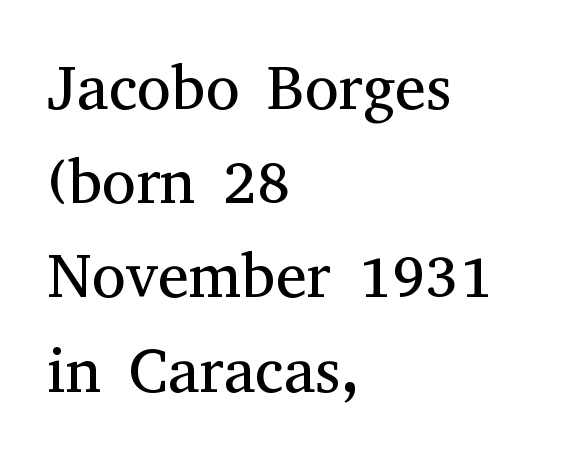
{"serif": "yes", "italic": "no", "bold": "no", "weight": "regular", "width": "normal", "stroke_contrast": "medium", "x_height": "medium", "monospaced": "no", "underline": "no", "align": "left", "line_spacing": "normal", "line_spacing_ratio": 1.52, "letter_spacing": "normal", "letter_spacing_em": 0.0, "glyph_px": 62}
